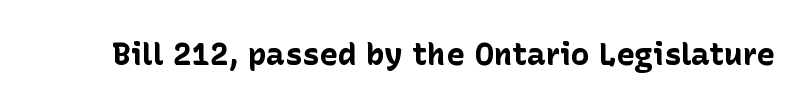
The image shows 31 px bold sans-serif type, upright; set normal letter spacing, not underlined; low stroke contrast and a medium x-height.
